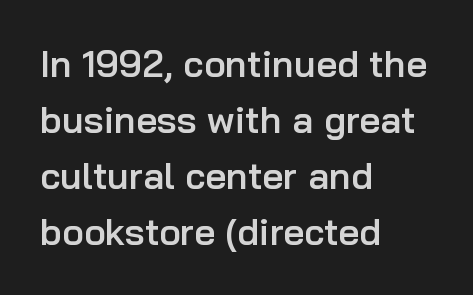
The face used here is proportionally spaced, like ordinary book or web type. Grotesque or geometric, the face here clearly has no serifs. In terms of weight, the rendering is demibold, just under bold. The paragraph shown leans on its left margin. The letters sit at their default tracking, neither squeezed nor spread.
